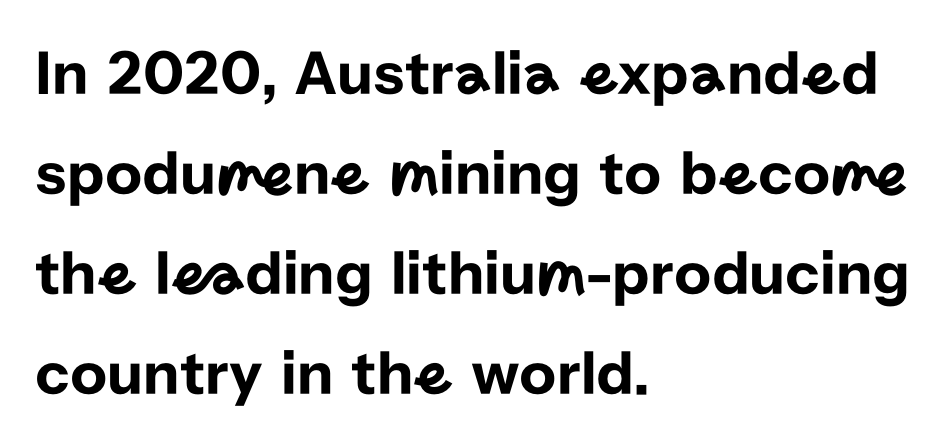
Q: Is the text italic (slanted)? A: No, it is upright.
Q: Is the typeface a serif or a sans-serif typeface? A: Sans-serif.
Q: Is the text underlined? A: No.
Q: How is the paragraph aligned? A: Left-aligned.
Q: Is the spacing between letters normal or unusually wide? A: Normal.
Q: Is the spacing between lines tight, normal or loose? A: Normal.
Q: Width (condensed, normal, or wide)? A: Normal.
Q: Stroke contrast? A: Low.
Q: x-height? A: Medium.
Q: Monospaced? A: No.
